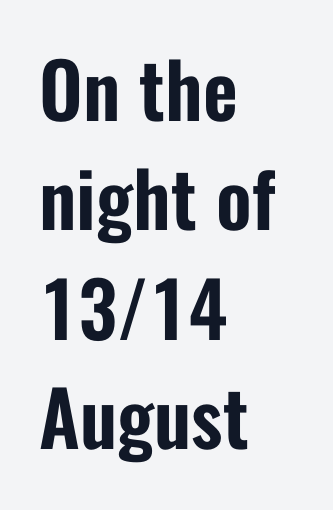
Q: Is the text italic (slanted)? A: No, it is upright.
Q: Is the typeface a serif or a sans-serif typeface? A: Sans-serif.
Q: Is the text underlined? A: No.
Q: How is the paragraph aligned? A: Left-aligned.
Q: Is the spacing between letters normal or unusually wide? A: Normal.
Q: Is the spacing between lines tight, normal or loose? A: Normal.
Q: Width (condensed, normal, or wide)? A: Condensed.
Q: Stroke contrast? A: Low.
Q: x-height? A: Medium.
Q: Monospaced? A: No.
